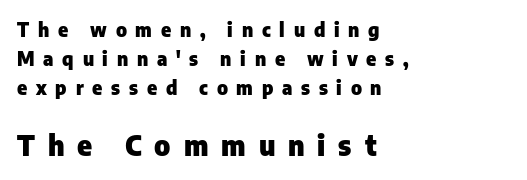
Notice how the stems are strictly vertical — no italics here. Bigger letters appear in the bottom chunk; the top chunk is reduced. Characters follow at a spacing far wider than the type designer built in. Decoration check: the copy has no underline.
